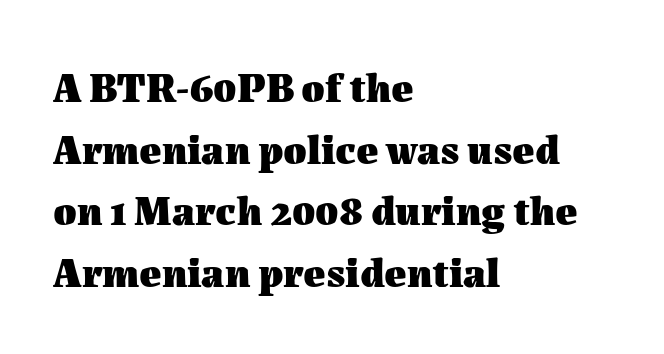
Q: Is the text bold? A: Yes.
Q: Is the text italic (slanted)? A: No, it is upright.
Q: Is the text underlined? A: No.
Q: How is the paragraph aligned? A: Left-aligned.
Q: Is the spacing between letters normal or unusually wide? A: Normal.
Q: Is the spacing between lines tight, normal or loose? A: Normal.
Q: Width (condensed, normal, or wide)? A: Normal.
Q: Stroke contrast? A: Medium.
Q: x-height? A: Medium.
Q: Monospaced? A: No.
